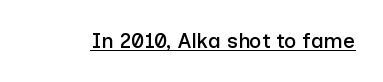
The image shows 21 px text type, upright; set normal letter spacing, underlined.
